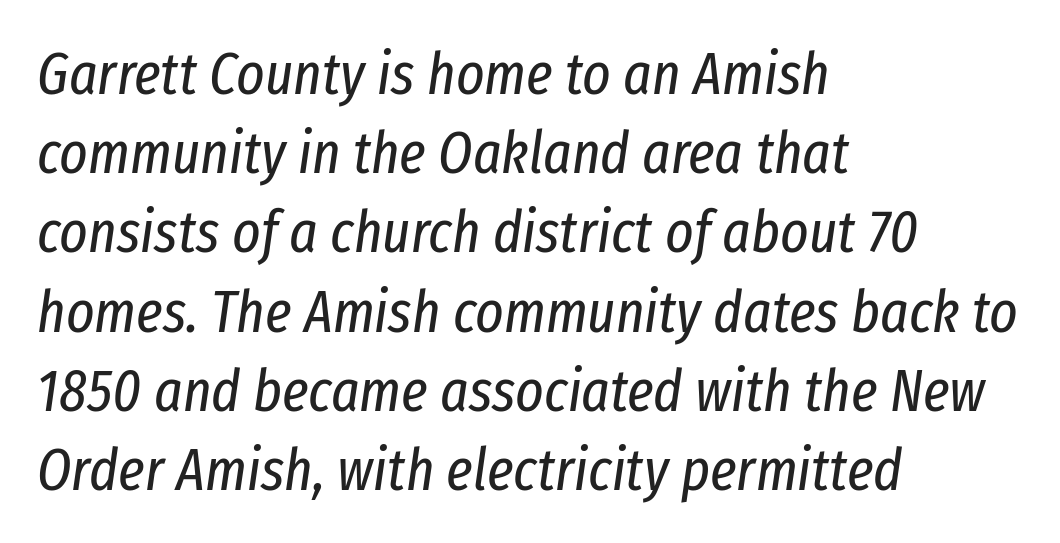
The image shows 60 px regular-weight, condensed type, italic (leaning right); set left-aligned, normal line spacing (1.32x), normal letter spacing, not underlined; low stroke contrast and a medium x-height.
